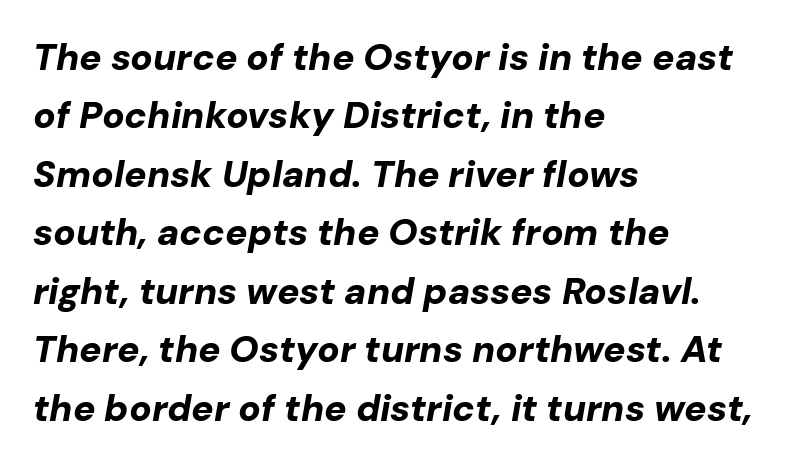
Q: Is the text bold? A: Yes.
Q: Is the text italic (slanted)? A: Yes, it leans right by about 10 degrees.
Q: Is the text underlined? A: No.
Q: How is the paragraph aligned? A: Left-aligned.
Q: Is the spacing between letters normal or unusually wide? A: Normal.
Q: Is the spacing between lines tight, normal or loose? A: Normal.
Q: Width (condensed, normal, or wide)? A: Normal.
Q: Stroke contrast? A: Low.
Q: x-height? A: Medium.
Q: Monospaced? A: No.
